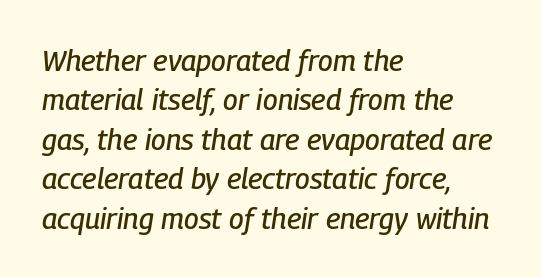
Descenders are the only things crossing below the line. Teacher's note: observe the even left margin — that is flush-left alignment. Think of a printed novel: that variable character pitch is what you see here. The rendering uses a moderate line-height, typical for paragraphs. Does the lettering tilt? It does — this is italic.
